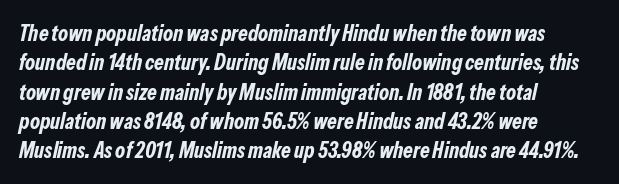
Default kerning and tracking; the words read as compact shapes. Typesetter's note: full bold, strokes at maximum text heaviness. The rendering applies a slant to the glyphs. Unmarked baselines from the first word to the last. Line beginnings align vertically; line endings do not. This block has exactly the height ordinary leading produces.
